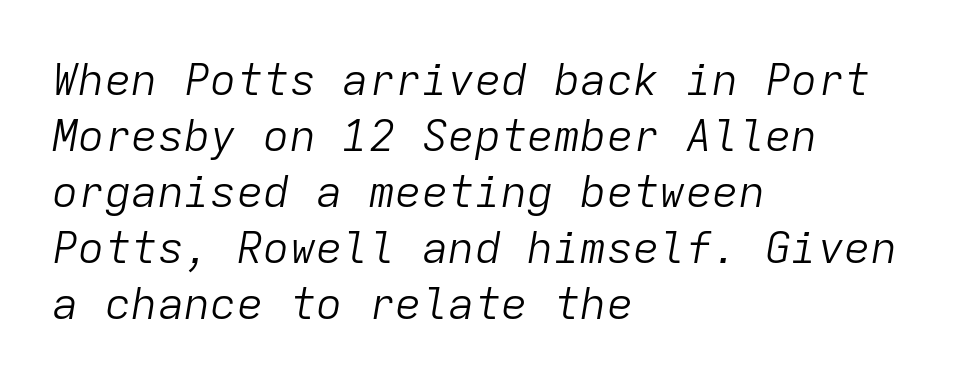
{"italic": "yes", "lean": "right", "slant_degrees": 9, "bold": "no", "weight": "light", "width": "normal", "stroke_contrast": "low", "x_height": "medium", "monospaced": "yes", "underline": "no", "align": "left", "line_spacing": "normal", "line_spacing_ratio": 1.27, "letter_spacing": "normal", "letter_spacing_em": 0.0, "glyph_px": 44}
